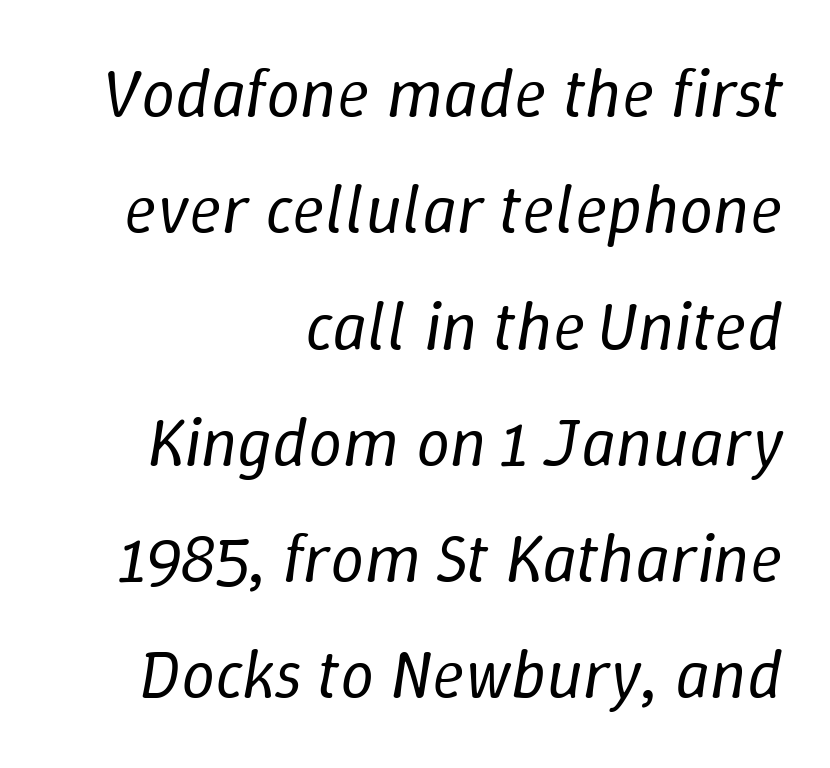
Q: Is the text bold? A: No.
Q: Is the text italic (slanted)? A: Yes, it leans right by about 9 degrees.
Q: Is the text underlined? A: No.
Q: How is the paragraph aligned? A: Right-aligned.
Q: Is the spacing between letters normal or unusually wide? A: Normal.
Q: Width (condensed, normal, or wide)? A: Normal.
Q: Stroke contrast? A: Low.
Q: x-height? A: Medium.
Q: Monospaced? A: No.
